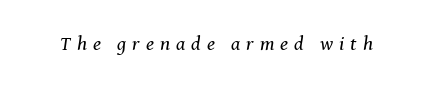
{"italic": "yes", "lean": "right", "slant_degrees": 8, "bold": "no", "underline": "no", "letter_spacing": "wide", "letter_spacing_em": 0.3, "glyph_px": 20}
